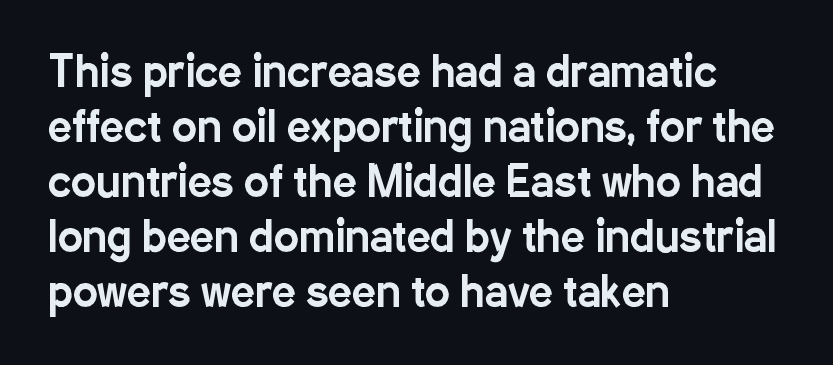
Q: Is the text italic (slanted)? A: No, it is upright.
Q: Is the typeface a serif or a sans-serif typeface? A: Sans-serif.
Q: Is the text underlined? A: No.
Q: How is the paragraph aligned? A: Left-aligned.
Q: Is the spacing between letters normal or unusually wide? A: Normal.
Q: Is the spacing between lines tight, normal or loose? A: Normal.
Q: Width (condensed, normal, or wide)? A: Condensed.
Q: Stroke contrast? A: Low.
Q: x-height? A: Medium.
Q: Monospaced? A: No.
